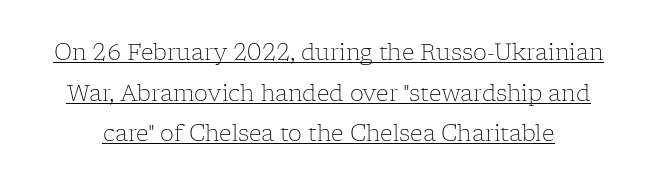
The image shows 22 px text type, upright; set line spacing 1.85x, normal letter spacing, underlined.
